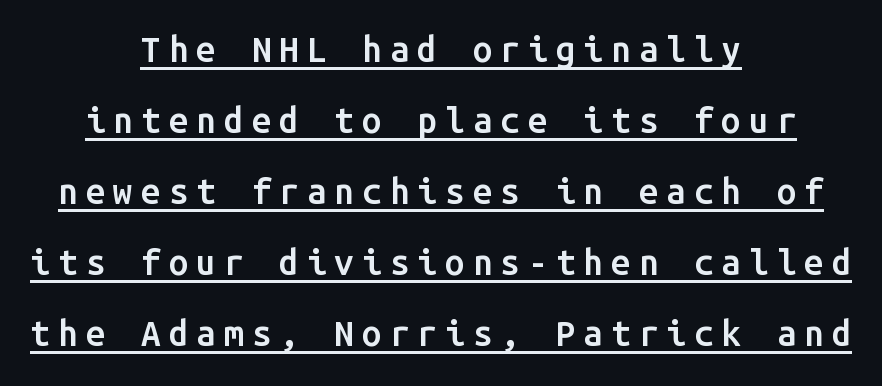
The image shows 35 px semibold sans-serif type, upright, monospaced; set centered, loose line spacing (2.03x), unusually wide letter spacing (+0.23 em), underlined; low stroke contrast and a medium x-height.
